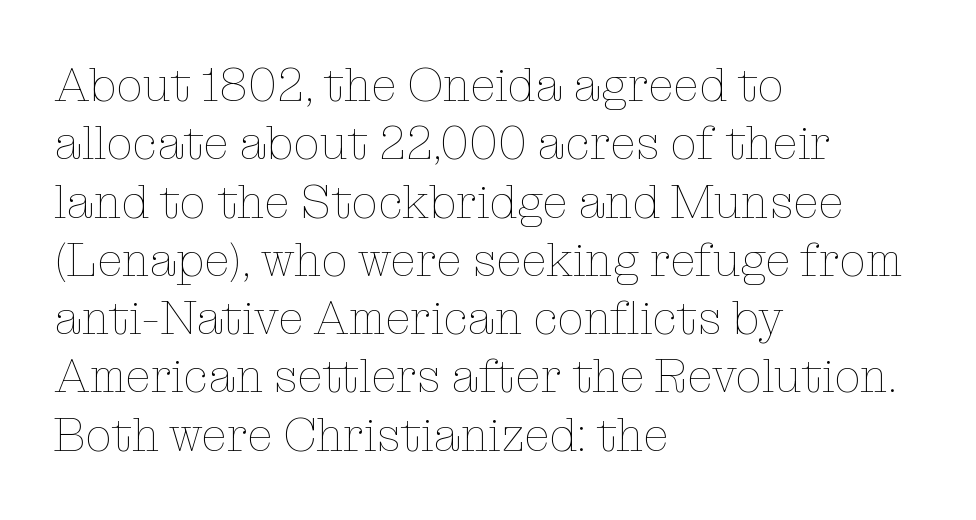
{"italic": "no", "bold": "no", "weight": "thin", "width": "normal", "stroke_contrast": "low", "x_height": "medium", "monospaced": "no", "underline": "no", "align": "left", "line_spacing_ratio": 1.24, "letter_spacing": "normal", "letter_spacing_em": 0.0, "glyph_px": 47}
